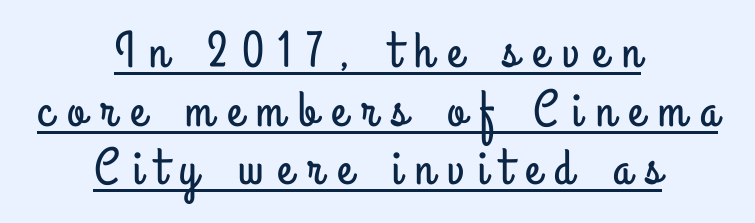
Quick note: not italic, upright. The rendered words wear a rule along their underside. The designer dialed line spacing down below the default. Line starts and ends both wander, symmetrically.
